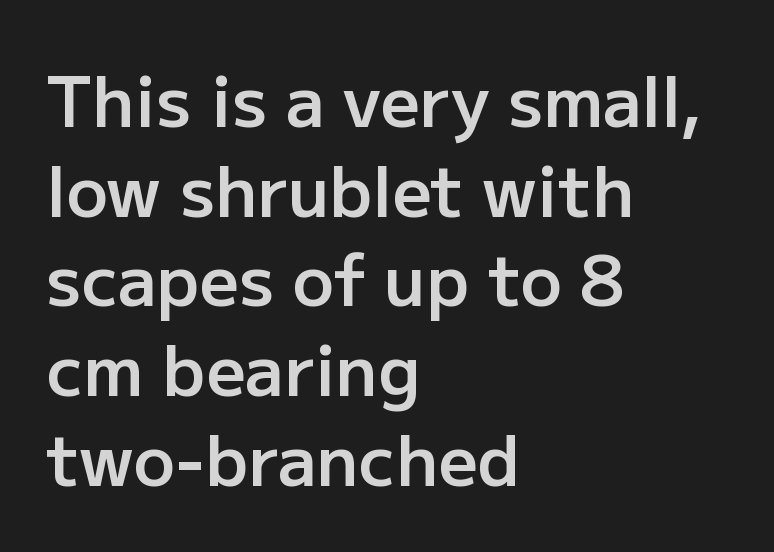
Q: Is the text bold? A: Semi-bold.
Q: Is the text italic (slanted)? A: No, it is upright.
Q: Is the typeface a serif or a sans-serif typeface? A: Sans-serif.
Q: Is the text underlined? A: No.
Q: How is the paragraph aligned? A: Left-aligned.
Q: Is the spacing between letters normal or unusually wide? A: Normal.
Q: Is the spacing between lines tight, normal or loose? A: Normal.
Q: Width (condensed, normal, or wide)? A: Normal.
Q: Stroke contrast? A: Low.
Q: x-height? A: Medium.
Q: Monospaced? A: No.
